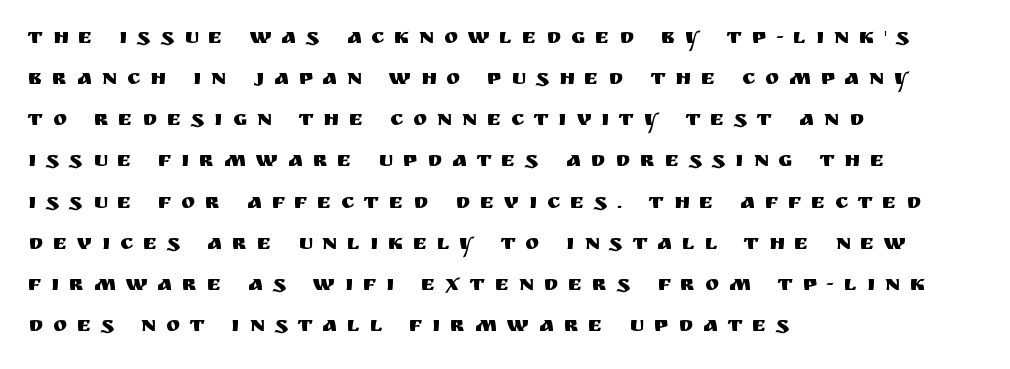
Q: Is the text italic (slanted)? A: No, it is upright.
Q: Is the text underlined? A: No.
Q: How is the paragraph aligned? A: Left-aligned.
Q: Is the spacing between letters normal or unusually wide? A: Unusually wide.
Q: Is the spacing between lines tight, normal or loose? A: Loose.
